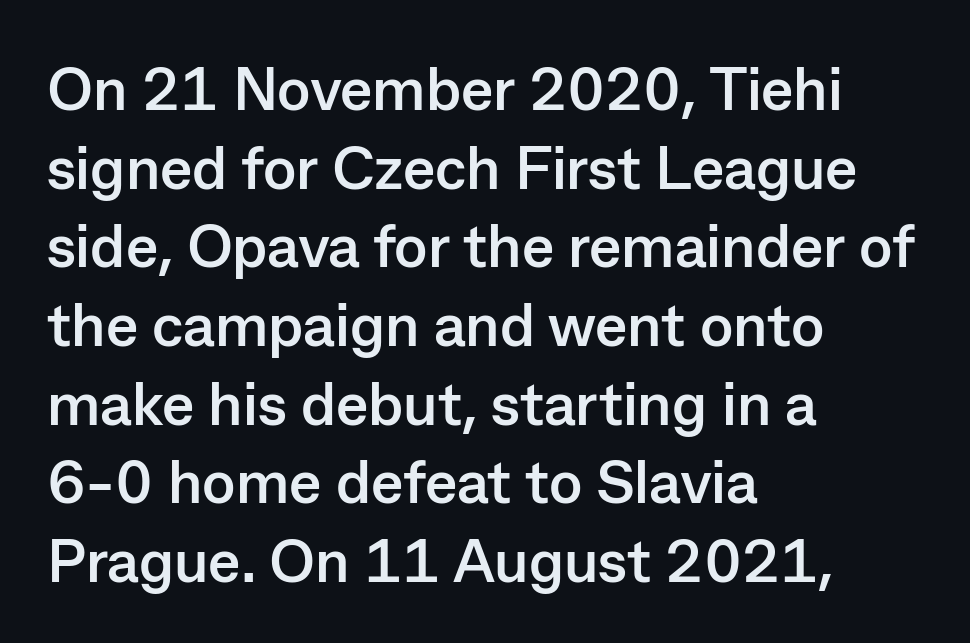
Q: Is the text bold? A: Yes.
Q: Is the text italic (slanted)? A: No, it is upright.
Q: Is the typeface a serif or a sans-serif typeface? A: Sans-serif.
Q: Is the text underlined? A: No.
Q: How is the paragraph aligned? A: Left-aligned.
Q: Is the spacing between letters normal or unusually wide? A: Normal.
Q: Is the spacing between lines tight, normal or loose? A: Normal.
Q: Width (condensed, normal, or wide)? A: Normal.
Q: Stroke contrast? A: Low.
Q: x-height? A: Medium.
Q: Monospaced? A: No.
